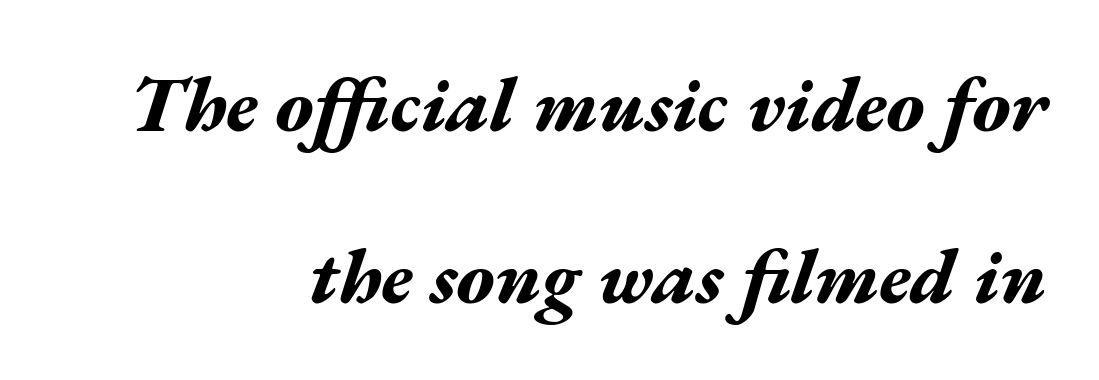
The image shows 78 px bold, wide type, italic (leaning right); set right-aligned, loose line spacing (2.21x), normal letter spacing, not underlined; medium stroke contrast and a medium x-height.
